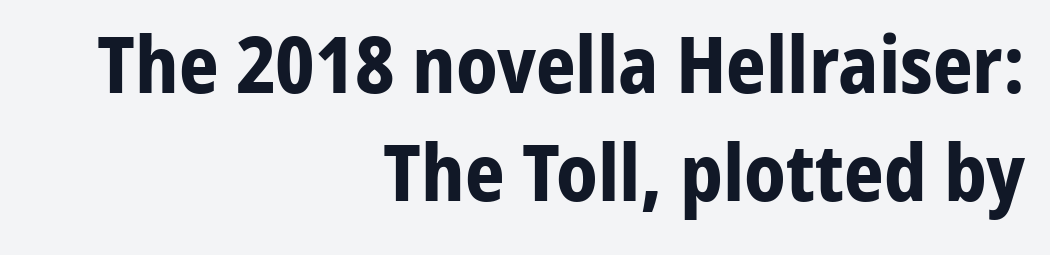
The image shows 78 px bold sans-serif type, upright; set right-aligned, normal line spacing (1.38x), normal letter spacing, not underlined; low stroke contrast and a medium x-height.
